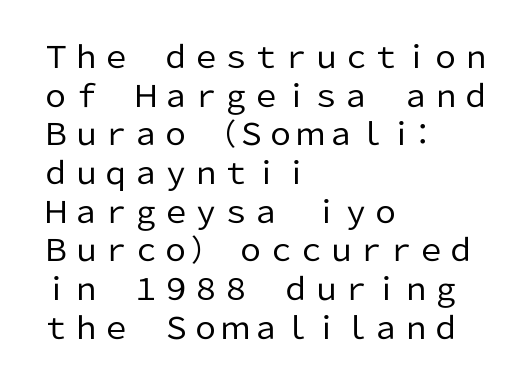
The image shows 30 px regular-weight sans-serif type, upright; set left-aligned, normal line spacing (1.29x), normal letter spacing, not underlined; low stroke contrast and a medium x-height.
